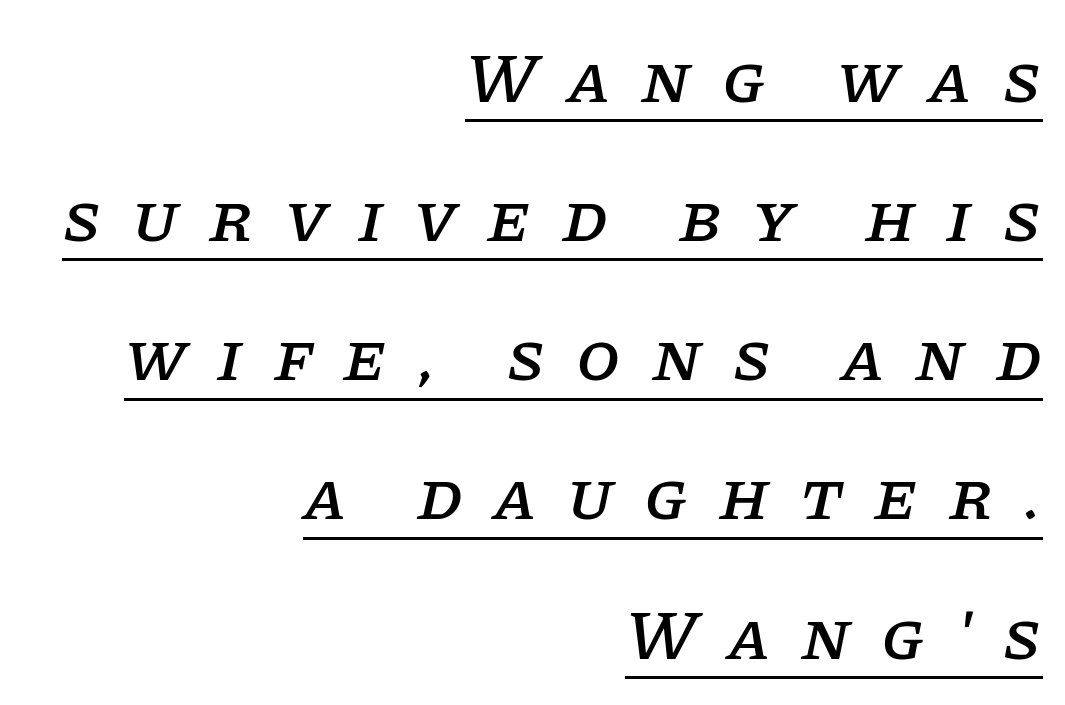
Q: Is the text italic (slanted)? A: Yes, it leans right by about 11 degrees.
Q: Is the typeface a serif or a sans-serif typeface? A: Serif.
Q: Is the text underlined? A: Yes.
Q: How is the paragraph aligned? A: Right-aligned.
Q: Is the spacing between letters normal or unusually wide? A: Unusually wide.
Q: Is the spacing between lines tight, normal or loose? A: Loose.
Q: Width (condensed, normal, or wide)? A: Normal.
Q: Stroke contrast? A: Low.
Q: x-height? A: Large.
Q: Monospaced? A: No.
